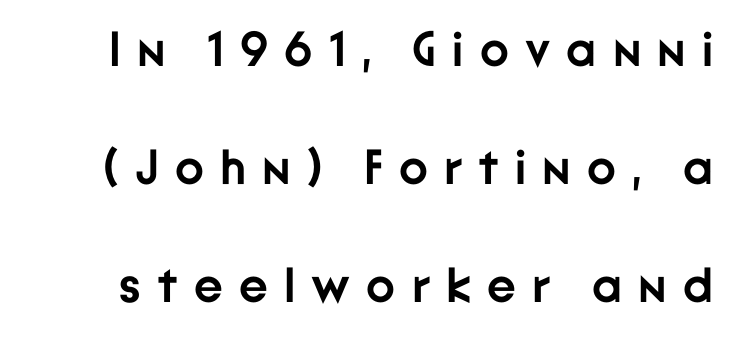
Compared with typical body copy, the letter spacing here is much looser. Nobody drew a line under any word here. Pretty heavy lettering here — definitely bold. These lines stand farther apart than default settings would place them. Proportional: the letters do not fall into vertical columns.
